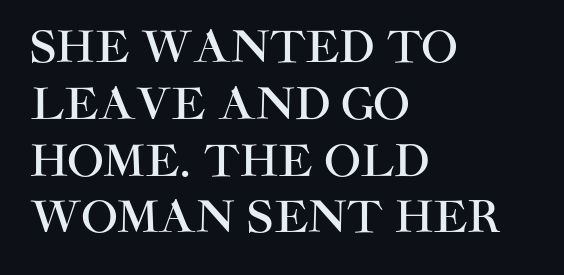
The image shows 43 px sans-serif type, upright; set left-aligned, normal line spacing (1.32x), normal letter spacing, not underlined; high stroke contrast and a large x-height.
